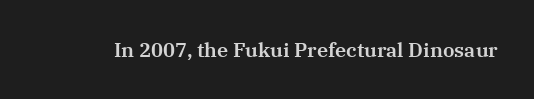
These lines keep a tight, regular rhythm from letter to letter. Unmarked baselines from the first word to the last. Italic: no, the glyphs are upright roman.
